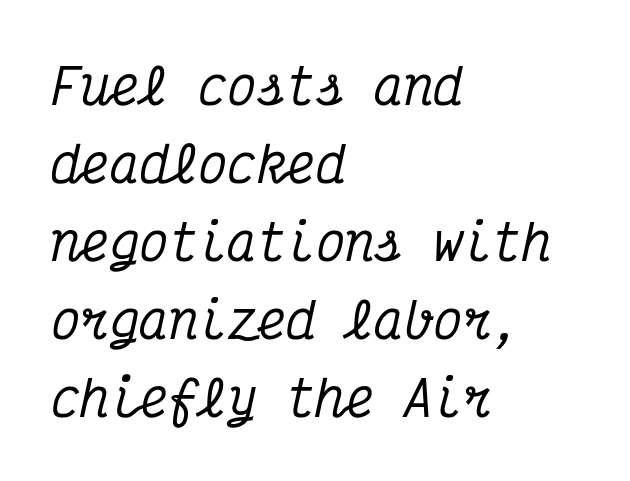
The image shows 49 px condensed serif type, italic (leaning right), monospaced; set left-aligned, normal line spacing (1.59x), normal letter spacing, not underlined; medium stroke contrast and a medium x-height.
